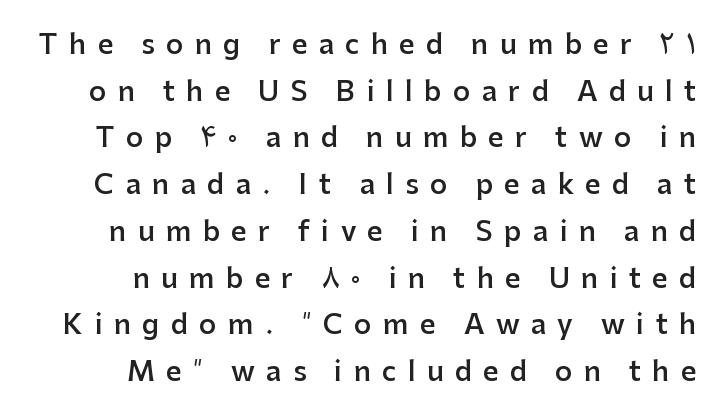
The image shows 27 px text type, upright; set right-aligned, line spacing 1.73x, unusually wide letter spacing (+0.42 em), not underlined.
